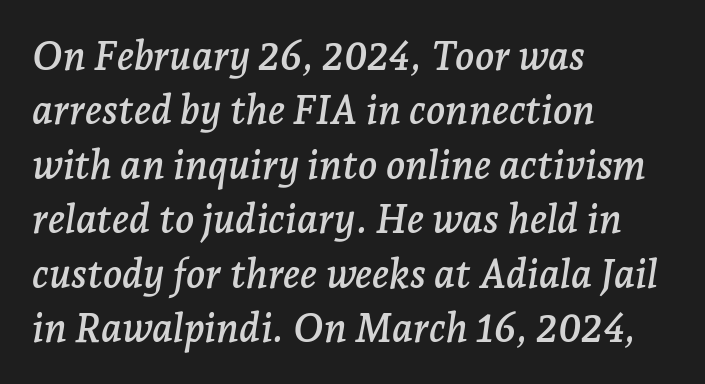
Q: Is the text italic (slanted)? A: Yes, it leans right by about 7 degrees.
Q: Is the typeface a serif or a sans-serif typeface? A: Serif.
Q: Is the text underlined? A: No.
Q: How is the paragraph aligned? A: Left-aligned.
Q: Is the spacing between letters normal or unusually wide? A: Normal.
Q: Is the spacing between lines tight, normal or loose? A: Normal.
Q: Width (condensed, normal, or wide)? A: Normal.
Q: Stroke contrast? A: Low.
Q: x-height? A: Medium.
Q: Monospaced? A: No.
